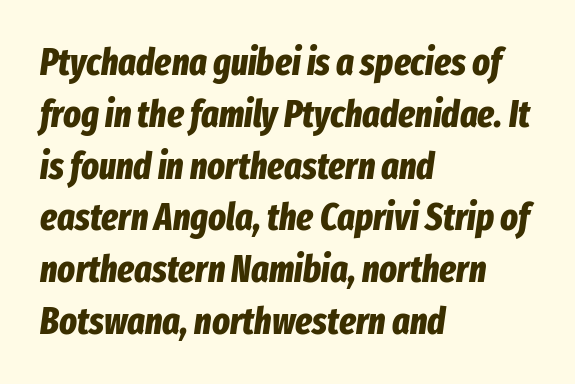
The image shows 37 px bold, condensed type, italic (leaning right); set left-aligned, normal line spacing (1.4x), normal letter spacing, not underlined; low stroke contrast and a medium x-height.
